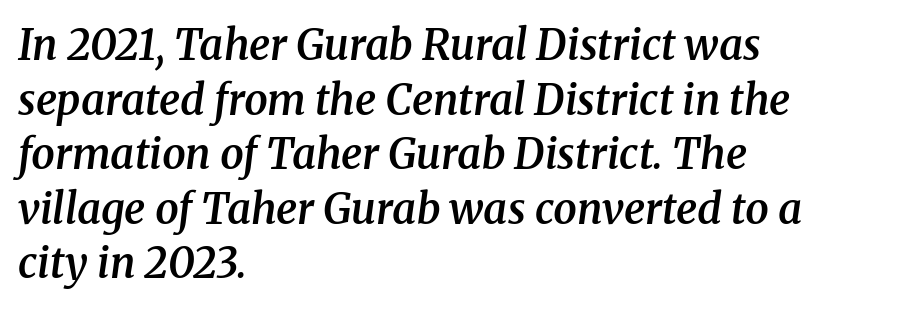
{"serif": "yes", "italic": "yes", "lean": "right", "slant_degrees": 8, "bold": "semi", "weight": "semibold", "width": "normal", "stroke_contrast": "medium", "x_height": "medium", "monospaced": "no", "underline": "no", "align": "left", "line_spacing": "normal", "line_spacing_ratio": 1.3, "letter_spacing": "normal", "letter_spacing_em": 0.0, "glyph_px": 42}
